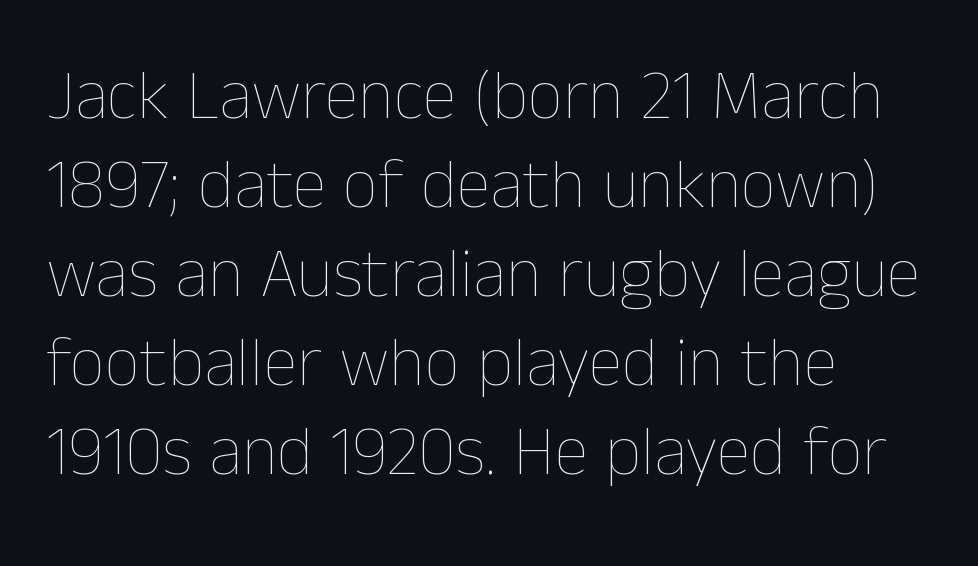
{"italic": "no", "bold": "no", "weight": "thin", "width": "normal", "stroke_contrast": "low", "x_height": "medium", "monospaced": "no", "underline": "no", "align": "left", "line_spacing": "normal", "line_spacing_ratio": 1.27, "letter_spacing": "normal", "letter_spacing_em": 0.0, "glyph_px": 70}
